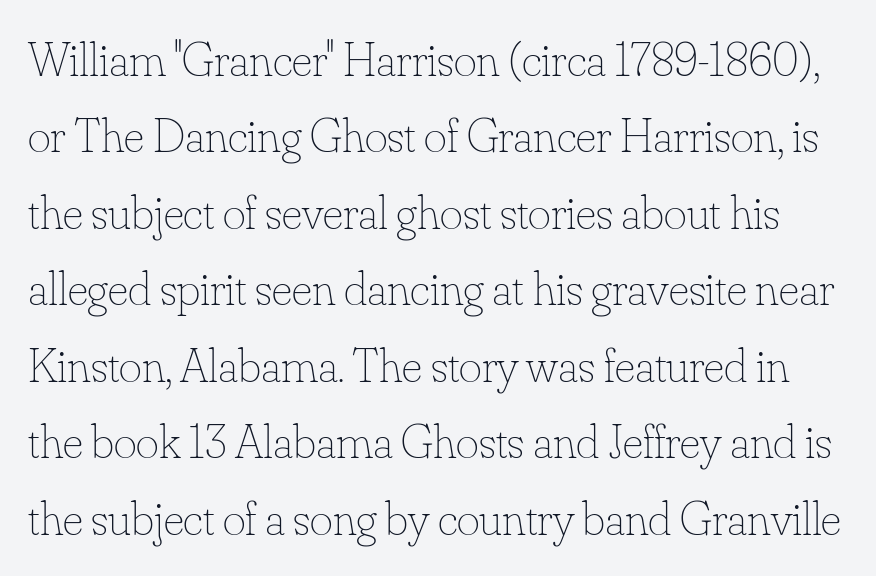
The image shows 49 px thin type, upright; set normal line spacing (1.56x), normal letter spacing, not underlined; low stroke contrast and a small x-height.
